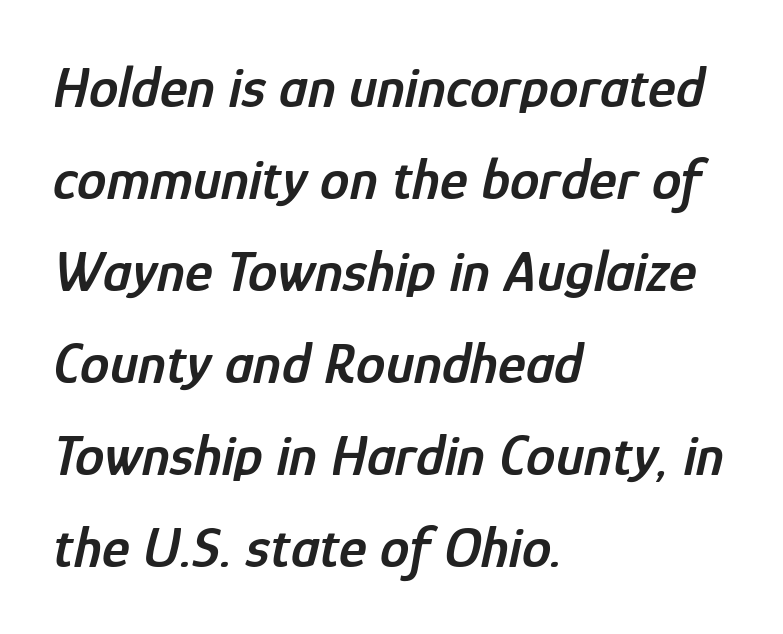
{"italic": "yes", "lean": "right", "slant_degrees": 12, "bold": "semi", "weight": "semibold", "width": "condensed", "stroke_contrast": "low", "x_height": "medium", "monospaced": "no", "underline": "no", "align": "left", "line_spacing": "normal", "line_spacing_ratio": 1.56, "letter_spacing": "normal", "letter_spacing_em": 0.0, "glyph_px": 59}
